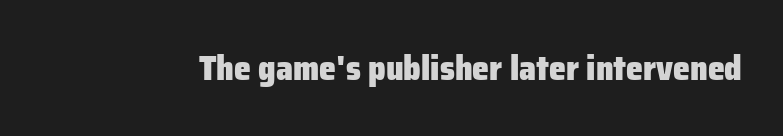
The image shows 34 px heavy sans-serif type, upright; set normal letter spacing, not underlined; low stroke contrast and a medium x-height.
